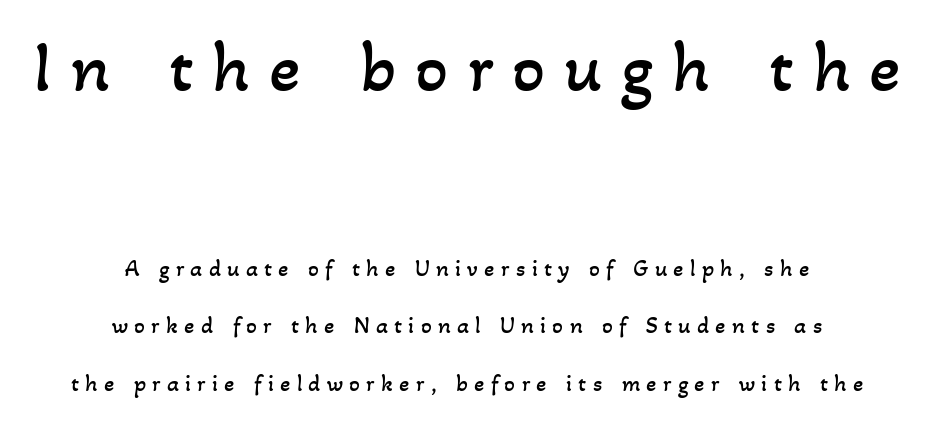
The image shows 73 px regular-weight type; set centered, loose line spacing (2.39x), unusually wide letter spacing (+0.26 em), not underlined; the first (top) block is 3.04x larger; low stroke contrast and a small x-height.
